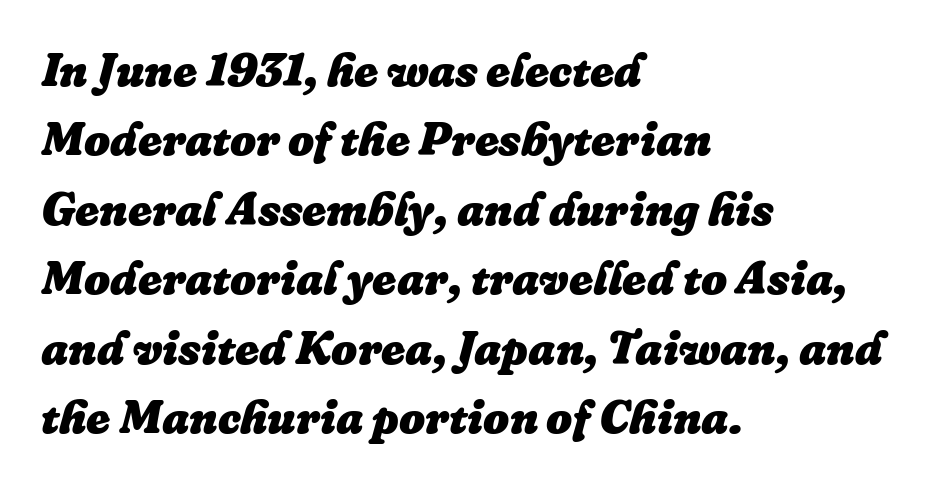
The image shows 46 px heavy type, italic (leaning right); set left-aligned, normal line spacing (1.51x), normal letter spacing, not underlined; low stroke contrast and a medium x-height.
